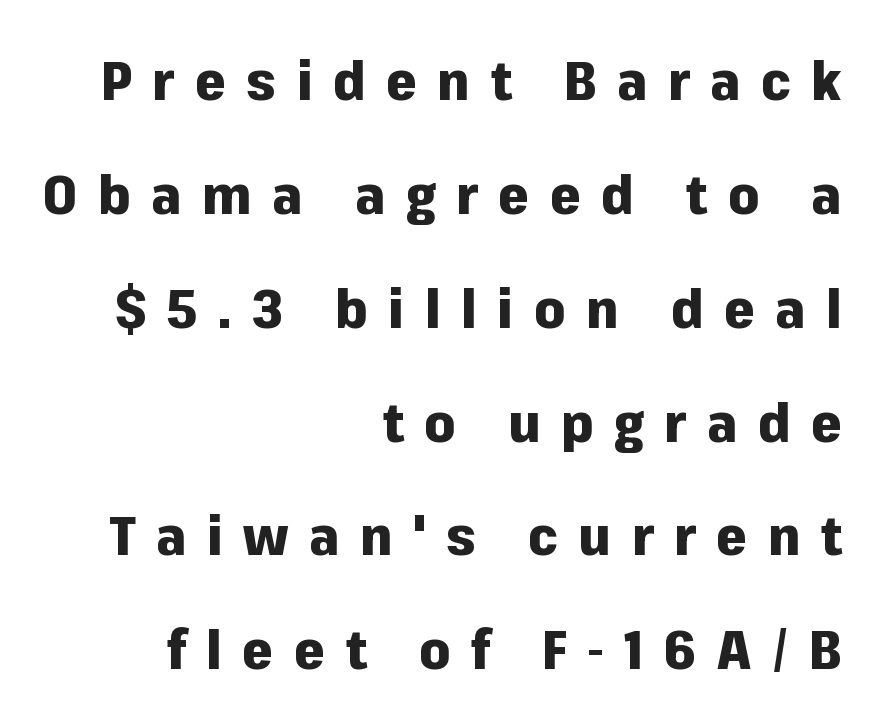
Q: Is the text bold? A: Yes.
Q: Is the text italic (slanted)? A: No, it is upright.
Q: Is the typeface a serif or a sans-serif typeface? A: Sans-serif.
Q: Is the text underlined? A: No.
Q: How is the paragraph aligned? A: Right-aligned.
Q: Is the spacing between letters normal or unusually wide? A: Unusually wide.
Q: Is the spacing between lines tight, normal or loose? A: Loose.
Q: Width (condensed, normal, or wide)? A: Normal.
Q: Stroke contrast? A: Low.
Q: x-height? A: Medium.
Q: Monospaced? A: No.
